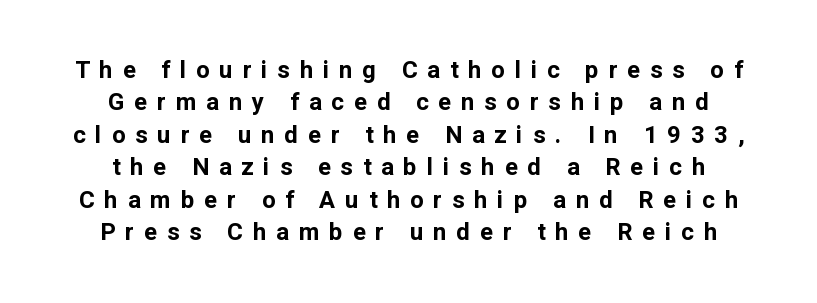
The image shows 24 px bold type, upright; set centered, normal line spacing (1.35x), unusually wide letter spacing (+0.41 em), not underlined.
